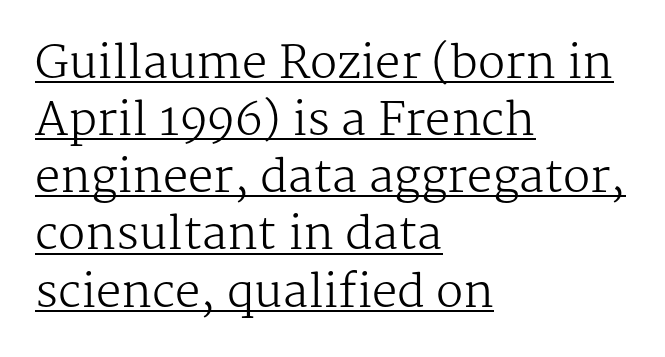
{"serif": "yes", "italic": "no", "bold": "no", "weight": "regular", "width": "normal", "stroke_contrast": "medium", "x_height": "medium", "monospaced": "no", "underline": "yes", "align": "left", "line_spacing": "normal", "line_spacing_ratio": 1.27, "letter_spacing": "normal", "letter_spacing_em": 0.0, "glyph_px": 45}
